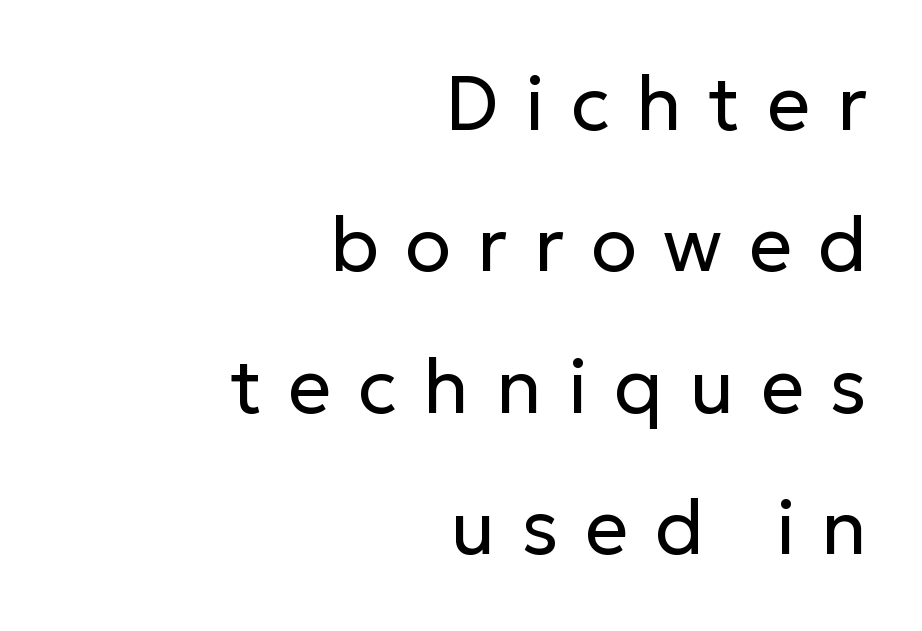
The image shows 76 px regular-weight sans-serif type, upright; set right-aligned, line spacing 1.86x, unusually wide letter spacing (+0.35 em), not underlined; low stroke contrast and a medium x-height.
